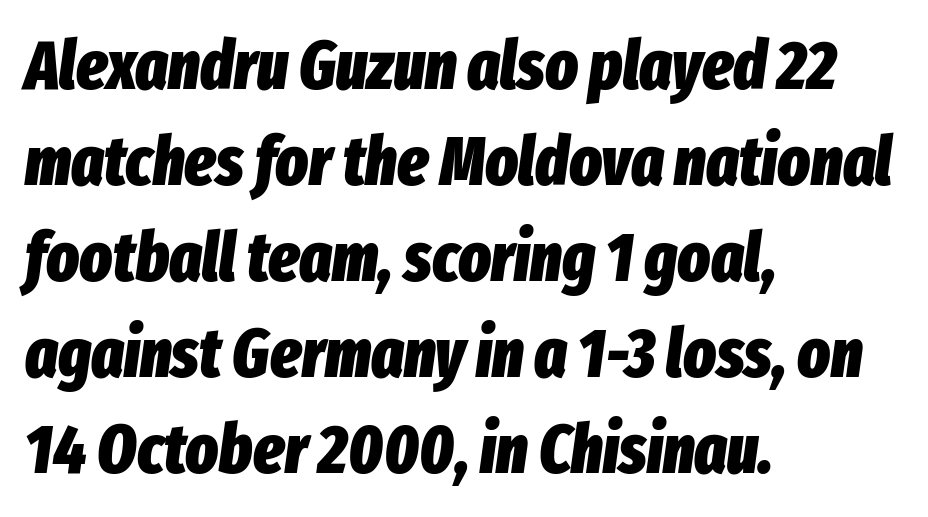
The image shows 68 px heavy, condensed type, italic (leaning right); set left-aligned, normal line spacing (1.41x), normal letter spacing, not underlined; low stroke contrast and a medium x-height.
